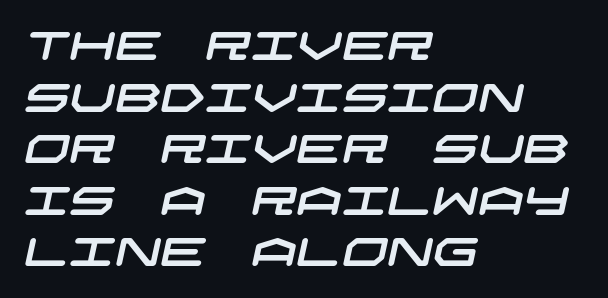
The image shows 40 px wide sans-serif type; set left-aligned, normal line spacing (1.29x), normal letter spacing, not underlined; low stroke contrast and a large x-height.
